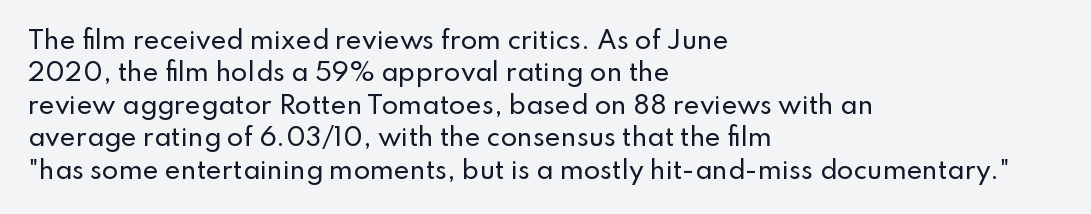
{"italic": "no", "underline": "no", "align": "left", "line_spacing": "normal", "line_spacing_ratio": 1.35, "letter_spacing": "normal", "letter_spacing_em": 0.0, "glyph_px": 24}
